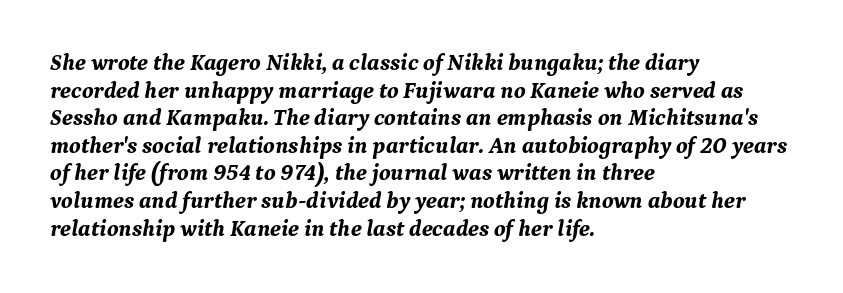
Q: Is the text bold? A: Yes.
Q: Is the text italic (slanted)? A: Yes, it leans right by about 9 degrees.
Q: Is the text underlined? A: No.
Q: How is the paragraph aligned? A: Left-aligned.
Q: Is the spacing between letters normal or unusually wide? A: Normal.
